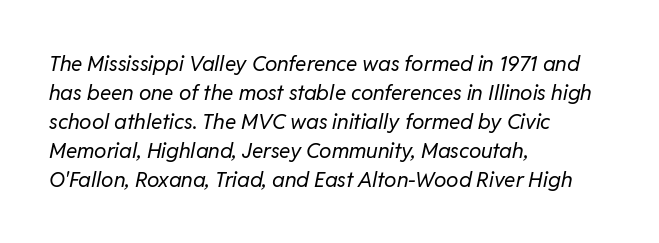
{"italic": "yes", "lean": "right", "slant_degrees": 11, "bold": "no", "underline": "no", "align": "left", "line_spacing": "normal", "line_spacing_ratio": 1.38, "letter_spacing": "normal", "letter_spacing_em": 0.0, "glyph_px": 21}
